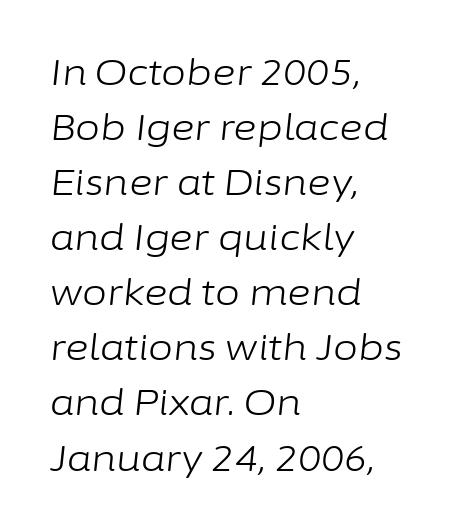
{"italic": "yes", "lean": "right", "slant_degrees": 6, "bold": "no", "weight": "light", "width": "normal", "stroke_contrast": "low", "x_height": "medium", "monospaced": "no", "underline": "no", "align": "left", "line_spacing": "normal", "line_spacing_ratio": 1.53, "letter_spacing": "normal", "letter_spacing_em": 0.0, "glyph_px": 36}
